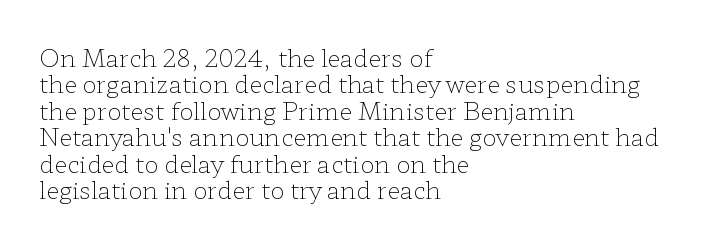
Counters stay open thanks to moderate or lighter strokes. Honestly, there is no underline to notice here at all. Tracking value appears to be zero — textbook default spacing. When letters stand straight like this, we call the style roman or upright.
